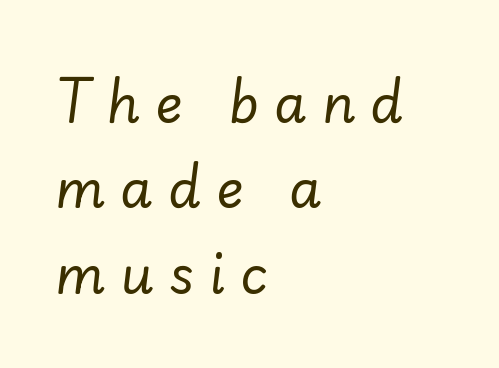
Q: Is the text bold? A: No.
Q: Is the text italic (slanted)? A: Yes, it leans right by about 7 degrees.
Q: Is the text underlined? A: No.
Q: How is the paragraph aligned? A: Left-aligned.
Q: Is the spacing between letters normal or unusually wide? A: Unusually wide.
Q: Is the spacing between lines tight, normal or loose? A: Normal.
Q: Width (condensed, normal, or wide)? A: Normal.
Q: Stroke contrast? A: Low.
Q: x-height? A: Small.
Q: Monospaced? A: No.
